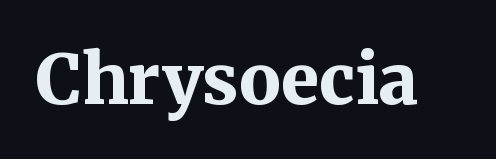
Q: Is the text bold? A: Yes.
Q: Is the text italic (slanted)? A: No, it is upright.
Q: Is the typeface a serif or a sans-serif typeface? A: Serif.
Q: Is the text underlined? A: No.
Q: Is the spacing between letters normal or unusually wide? A: Normal.
Q: Width (condensed, normal, or wide)? A: Normal.
Q: Stroke contrast? A: Medium.
Q: x-height? A: Medium.
Q: Monospaced? A: No.
